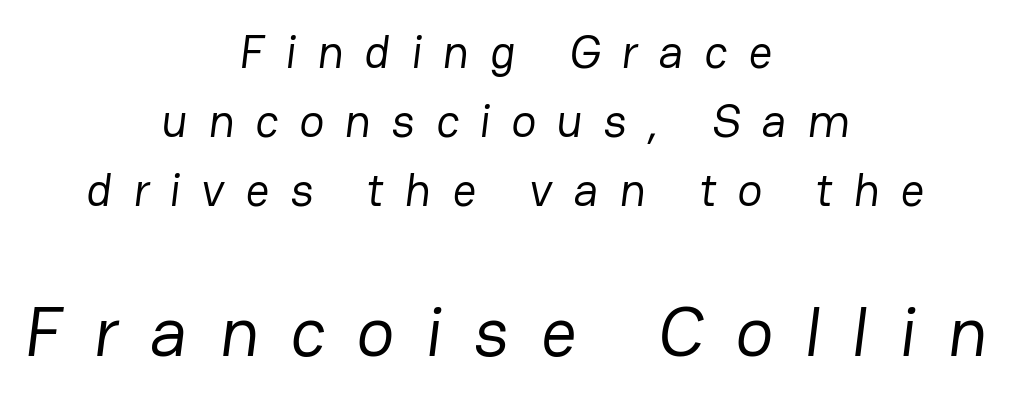
The image shows 71 px regular-weight sans-serif type; set centered, normal line spacing (1.47x), unusually wide letter spacing (+0.44 em), not underlined; the second (bottom) block is 1.51x larger; low stroke contrast and a medium x-height.
